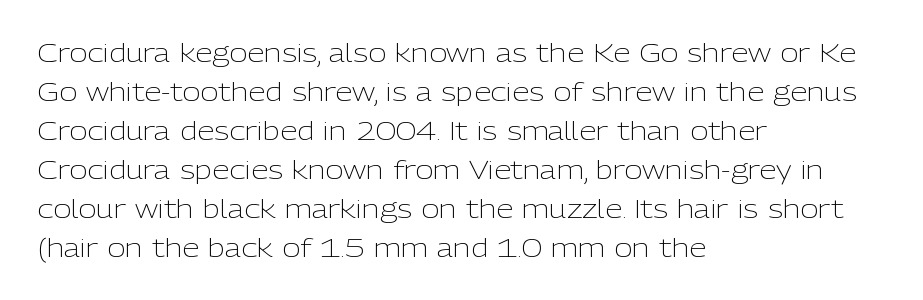
Q: Is the text bold? A: No.
Q: Is the text italic (slanted)? A: No, it is upright.
Q: Is the text underlined? A: No.
Q: How is the paragraph aligned? A: Left-aligned.
Q: Is the spacing between letters normal or unusually wide? A: Normal.
Q: Is the spacing between lines tight, normal or loose? A: Normal.
